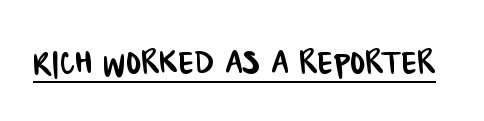
The image shows 45 px condensed sans-serif type; set normal letter spacing, underlined; low stroke contrast and a large x-height.
